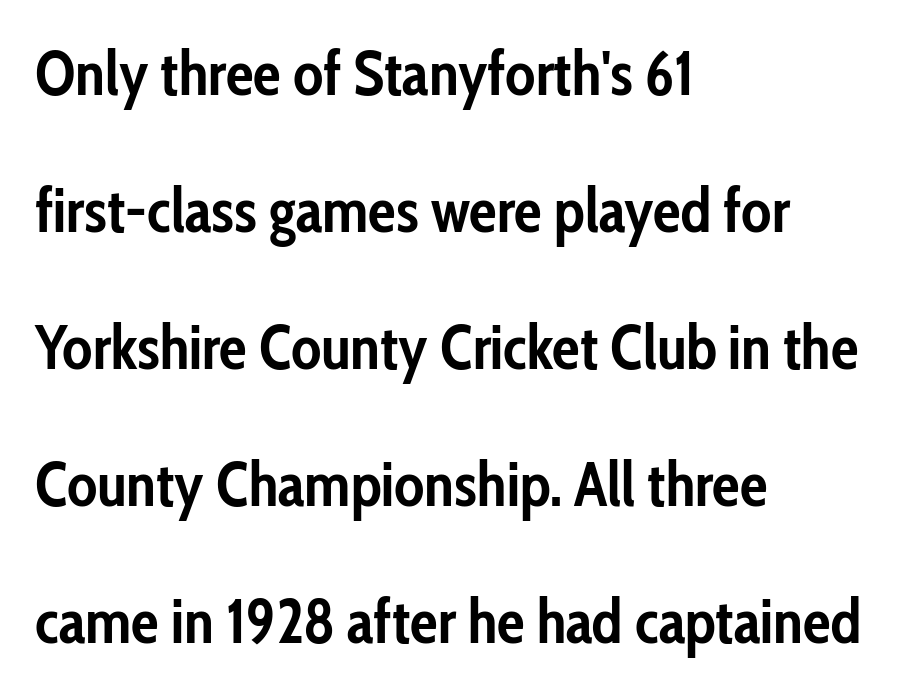
Every letter is thick-stroked: bold, no question. Serifs: no, the terminals of the letterforms are clean. The letters sit at their default tracking, neither squeezed nor spread. Decoration check: the copy has no underline. Reading down the block, your eye returns to a fixed left position each line.
